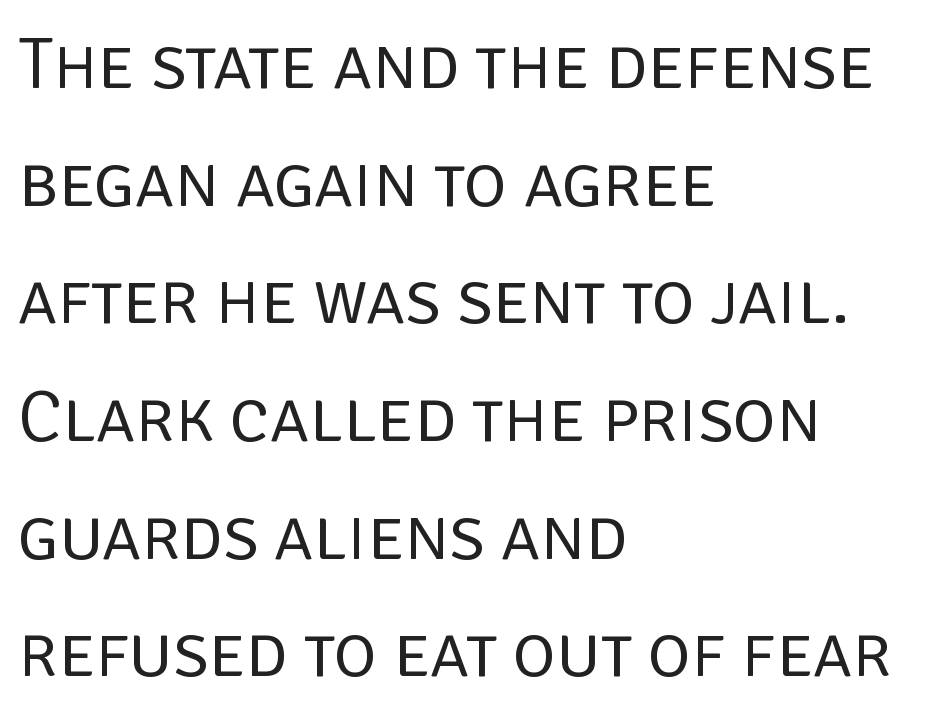
The image shows 74 px regular-weight sans-serif type, upright; set left-aligned, normal line spacing (1.59x), normal letter spacing, not underlined; low stroke contrast and a large x-height.
